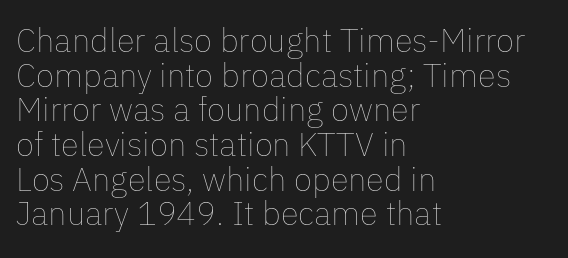
{"italic": "no", "bold": "no", "weight": "thin", "width": "normal", "stroke_contrast": "low", "x_height": "medium", "monospaced": "no", "underline": "no", "align": "left", "line_spacing": "tight", "line_spacing_ratio": 1.05, "letter_spacing": "normal", "letter_spacing_em": 0.0, "glyph_px": 33}
